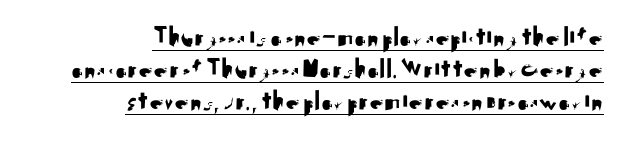
The specimen includes a rule beneath the text block's lines. Observe the absence of serifs on each vertical stroke in this sample. Upright lettering throughout. Does the copy run flush right? Yes — the right margin is perfectly even. Tracking here is standard; glyphs follow each other at the usual distance.
